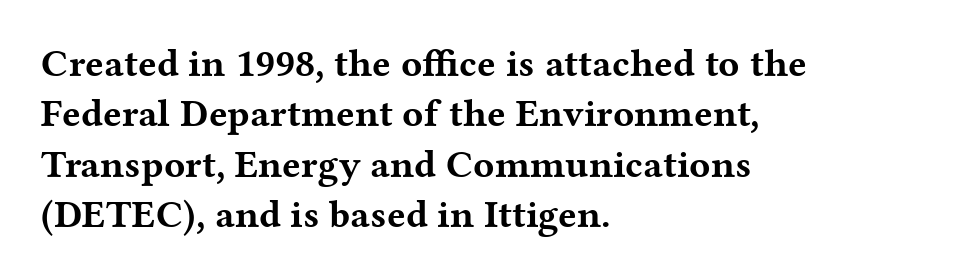
{"serif": "yes", "italic": "no", "bold": "yes", "weight": "bold", "width": "wide", "stroke_contrast": "medium", "x_height": "medium", "monospaced": "no", "underline": "no", "align": "left", "line_spacing": "normal", "line_spacing_ratio": 1.29, "letter_spacing": "normal", "letter_spacing_em": 0.0, "glyph_px": 39}
